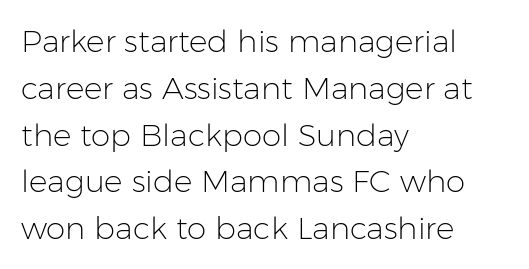
Unlike italic type, these characters show no tilt at all. Evenly set lines give the paragraph a standard silhouette. The space beneath each line is pristine and unruled. Here the designer chose a conventional face with non-uniform glyph widths. On a weight scale, this lands at 450 or below. Standard letterfit; no display-style spreading of the glyphs.
